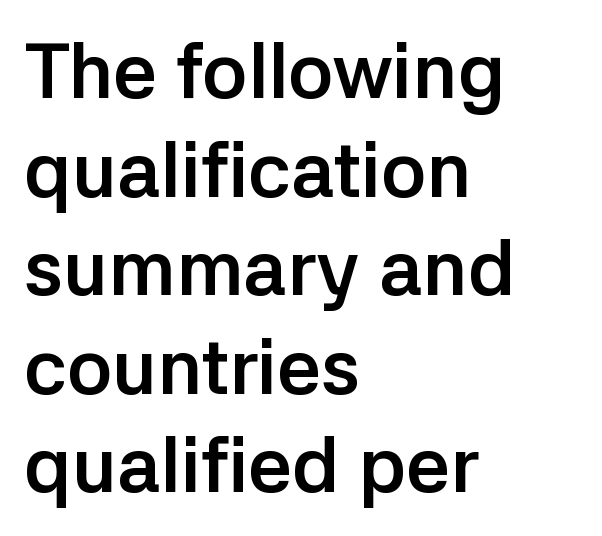
The image shows 77 px semibold sans-serif type, upright; set left-aligned, normal line spacing (1.28x), normal letter spacing, not underlined; low stroke contrast and a medium x-height.
